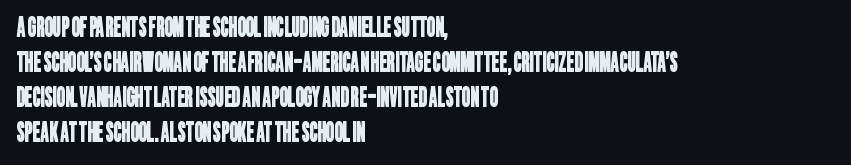
{"underline": "no", "align": "left", "line_spacing": "normal", "line_spacing_ratio": 1.35, "letter_spacing": "normal", "letter_spacing_em": 0.0, "glyph_px": 26}
